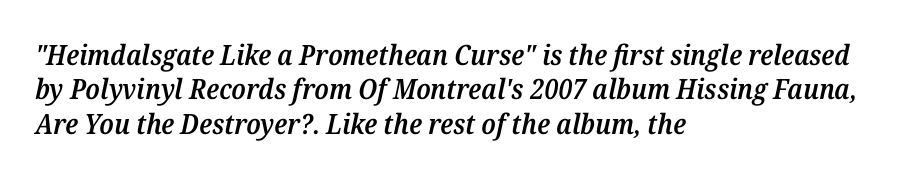
{"serif": "yes", "italic": "yes", "lean": "right", "slant_degrees": 12, "bold": "semi", "weight": "semibold", "width": "normal", "stroke_contrast": "medium", "x_height": "medium", "monospaced": "no", "underline": "no", "align": "left", "line_spacing_ratio": 1.23, "letter_spacing": "normal", "letter_spacing_em": 0.0, "glyph_px": 28}
